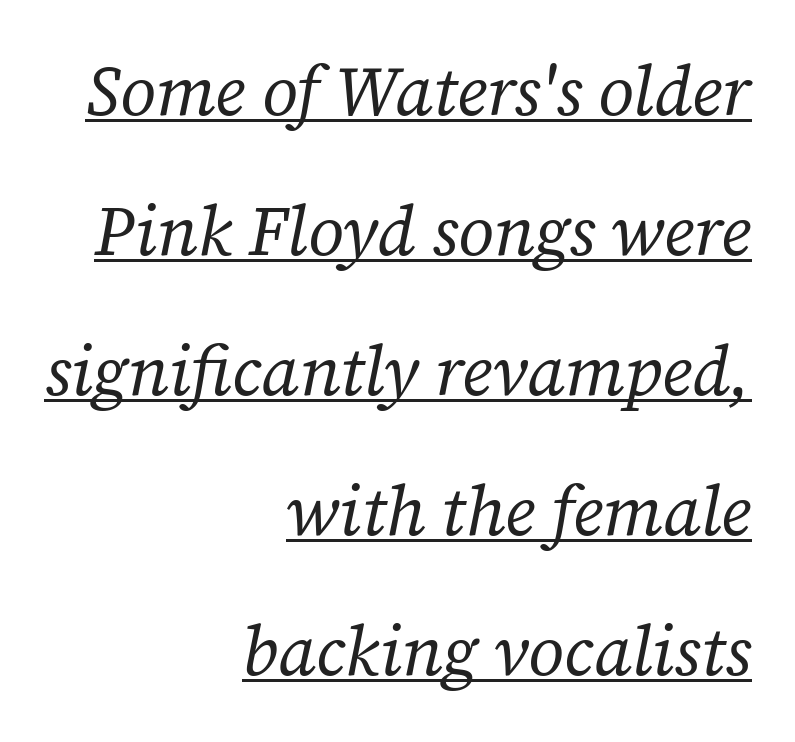
The image shows 70 px regular-weight serif type, italic (leaning right); set right-aligned, loose line spacing (2.0x), normal letter spacing, underlined; low stroke contrast and a medium x-height.
